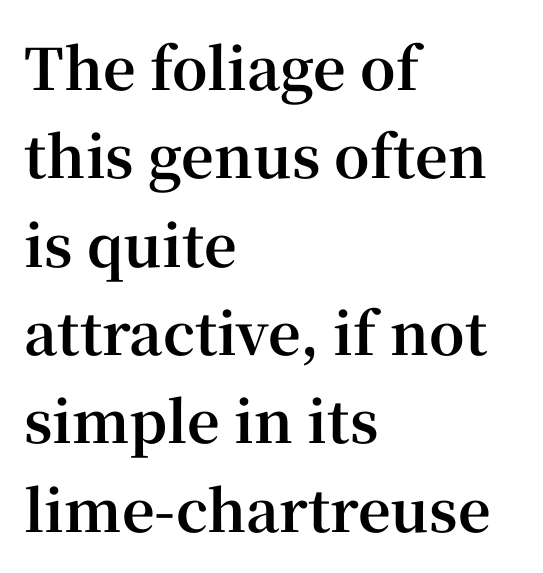
Designer's note — italics off, roman on. The horizontal fit of the characters is conventional and even. A full-strength bold gives these letters their thick strokes. The passage shown is typeset with a serif family. Normally led — the rows are evenly, conventionally spaced.
